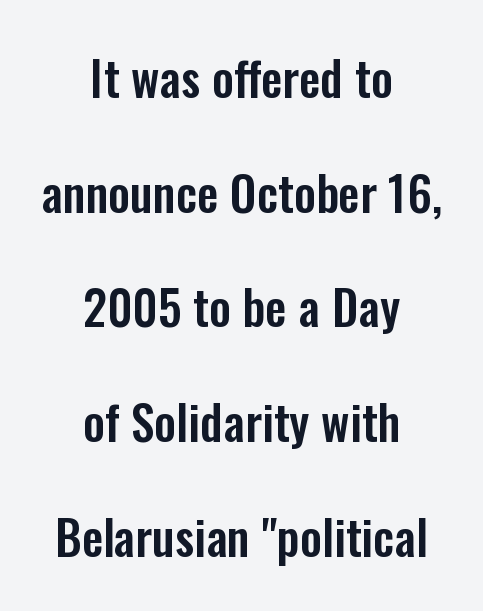
The image shows 48 px condensed sans-serif type, upright; set centered, loose line spacing (2.39x), normal letter spacing, not underlined; low stroke contrast and a medium x-height.
